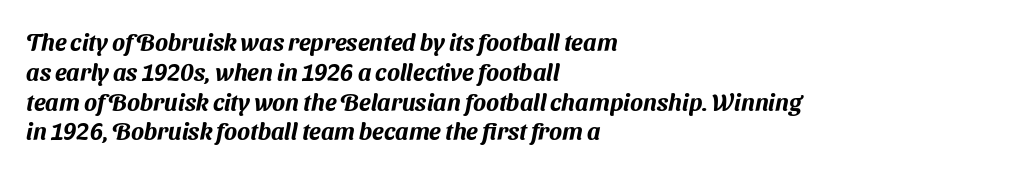
Q: Is the text underlined? A: No.
Q: How is the paragraph aligned? A: Left-aligned.
Q: Is the spacing between letters normal or unusually wide? A: Normal.
